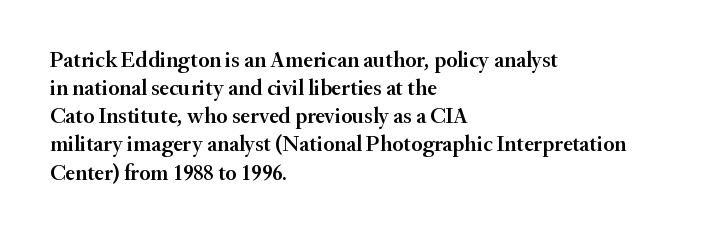
Quick note: underline off. Left-aligned paragraph, ragged on the right. Nope, not italic — everything's standing straight. The line texture is even and compact thanks to regular tracking. Successive baselines arrive at the customary interval. Firm but not heavy-handed strokes: this text is semibold.
